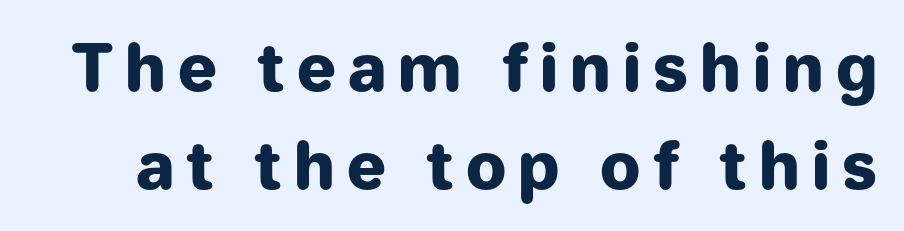
{"serif": "no", "italic": "no", "bold": "yes", "weight": "heavy", "width": "normal", "stroke_contrast": "low", "x_height": "medium", "monospaced": "no", "underline": "no", "line_spacing": "normal", "line_spacing_ratio": 1.53, "glyph_px": 64}
